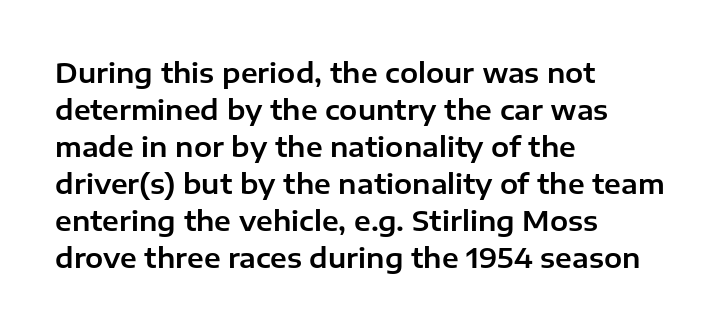
{"italic": "no", "underline": "no", "align": "left", "line_spacing": "normal", "line_spacing_ratio": 1.37, "letter_spacing": "normal", "letter_spacing_em": 0.0, "glyph_px": 27}
